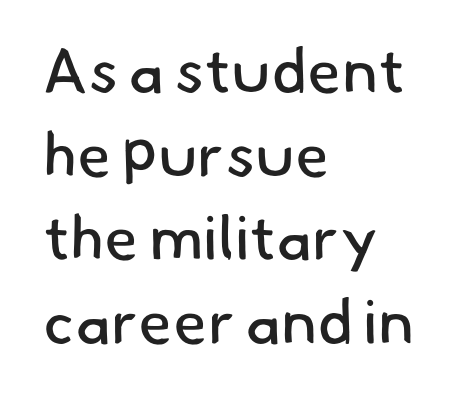
The image shows 62 px regular-weight sans-serif type; set left-aligned, normal line spacing (1.35x), normal letter spacing, not underlined; low stroke contrast and a small x-height.
